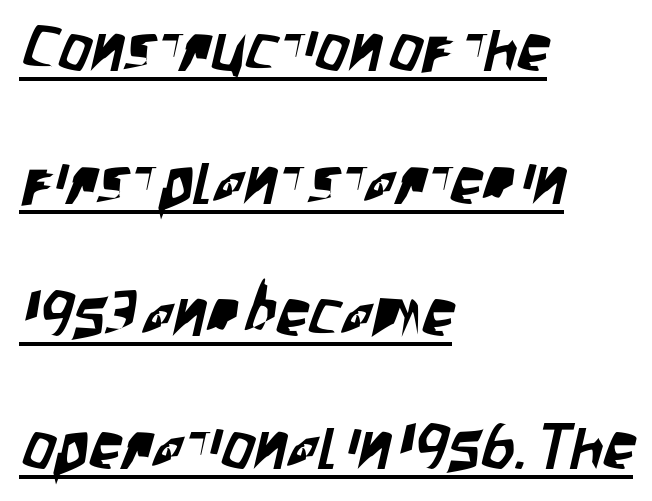
{"serif": "no", "width": "condensed", "stroke_contrast": "low", "x_height": "large", "monospaced": "no", "underline": "yes", "align": "left", "line_spacing": "loose", "line_spacing_ratio": 2.04, "letter_spacing": "normal", "letter_spacing_em": 0.0, "glyph_px": 65}
